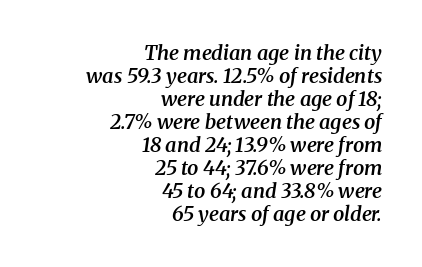
The image shows 20 px text type, italic (leaning right); set right-aligned, tight line spacing (1.15x), normal letter spacing, not underlined.
